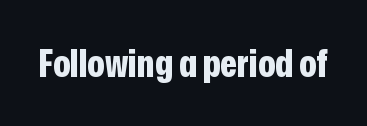
{"serif": "no", "italic": "no", "bold": "yes", "weight": "bold", "width": "condensed", "stroke_contrast": "low", "x_height": "medium", "monospaced": "no", "underline": "no", "letter_spacing": "normal", "letter_spacing_em": 0.0, "glyph_px": 39}
